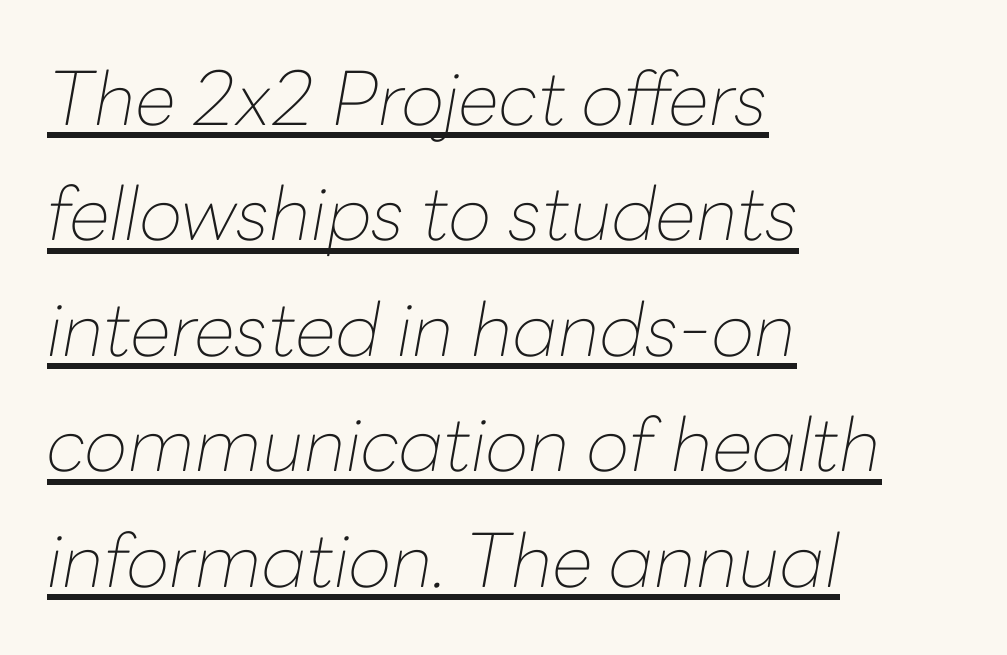
The image shows 74 px thin type, italic (leaning right); set left-aligned, normal line spacing (1.56x), normal letter spacing, underlined; low stroke contrast and a medium x-height.
